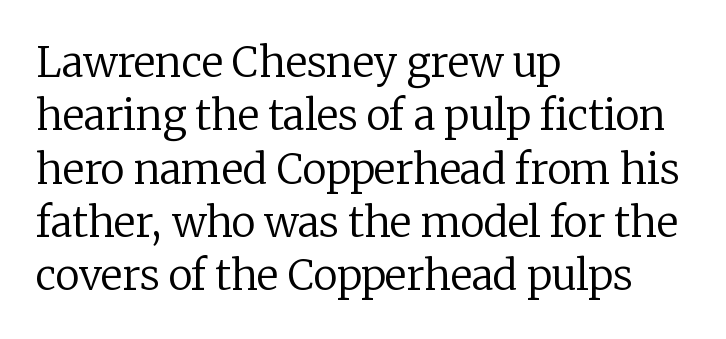
The image shows 41 px regular-weight serif type, upright; set left-aligned, normal line spacing (1.3x), normal letter spacing, not underlined; low stroke contrast and a medium x-height.
